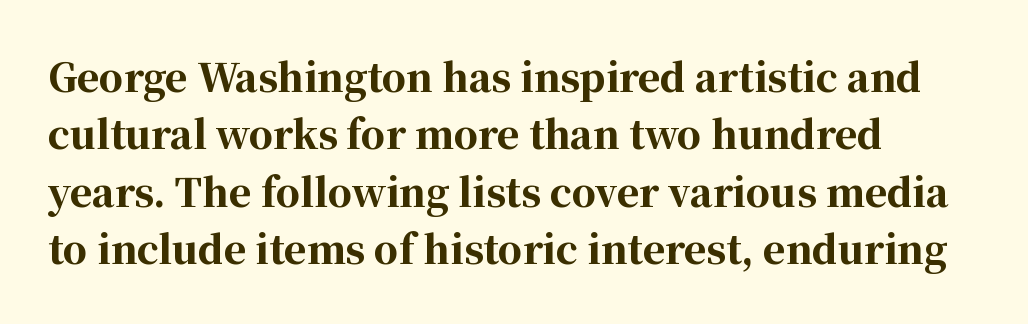
Q: Is the text bold? A: Yes.
Q: Is the text italic (slanted)? A: No, it is upright.
Q: Is the typeface a serif or a sans-serif typeface? A: Serif.
Q: Is the text underlined? A: No.
Q: How is the paragraph aligned? A: Left-aligned.
Q: Is the spacing between letters normal or unusually wide? A: Normal.
Q: Is the spacing between lines tight, normal or loose? A: Normal.
Q: Width (condensed, normal, or wide)? A: Normal.
Q: Stroke contrast? A: High.
Q: x-height? A: Medium.
Q: Monospaced? A: No.
